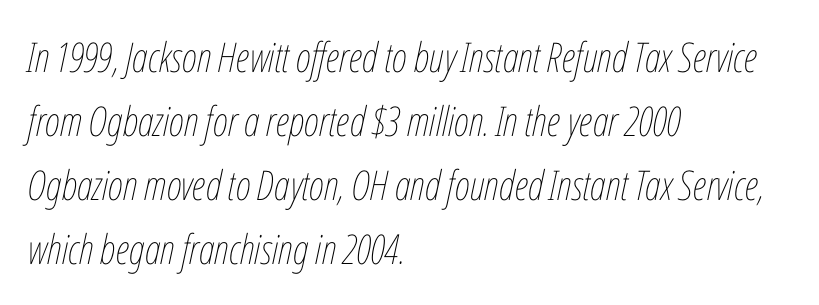
Q: Is the text bold? A: No.
Q: Is the text italic (slanted)? A: Yes, it leans right by about 12 degrees.
Q: Is the text underlined? A: No.
Q: How is the paragraph aligned? A: Left-aligned.
Q: Is the spacing between letters normal or unusually wide? A: Normal.
Q: Is the spacing between lines tight, normal or loose? A: Normal.
Q: Width (condensed, normal, or wide)? A: Condensed.
Q: Stroke contrast? A: Low.
Q: x-height? A: Medium.
Q: Monospaced? A: No.
